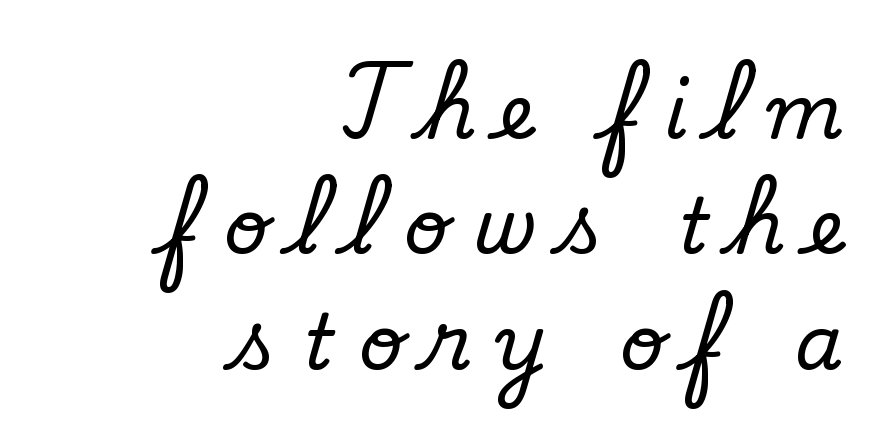
{"serif": "yes", "width": "normal", "stroke_contrast": "low", "x_height": "small", "monospaced": "no", "underline": "no", "align": "right", "line_spacing": "normal", "line_spacing_ratio": 1.5, "letter_spacing": "wide", "letter_spacing_em": 0.32, "glyph_px": 77}
